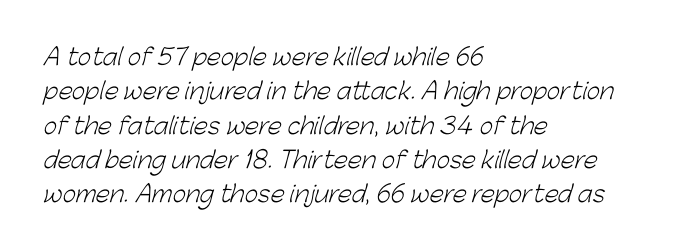
Q: Is the text bold? A: No.
Q: Is the text underlined? A: No.
Q: How is the paragraph aligned? A: Left-aligned.
Q: Is the spacing between letters normal or unusually wide? A: Normal.
Q: Is the spacing between lines tight, normal or loose? A: Normal.
